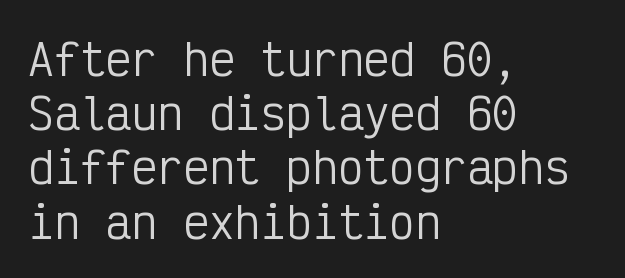
{"serif": "no", "italic": "no", "bold": "no", "weight": "regular", "width": "condensed", "stroke_contrast": "low", "x_height": "medium", "monospaced": "yes", "underline": "no", "align": "left", "line_spacing": "normal", "line_spacing_ratio": 1.26, "letter_spacing": "normal", "letter_spacing_em": 0.0, "glyph_px": 43}
